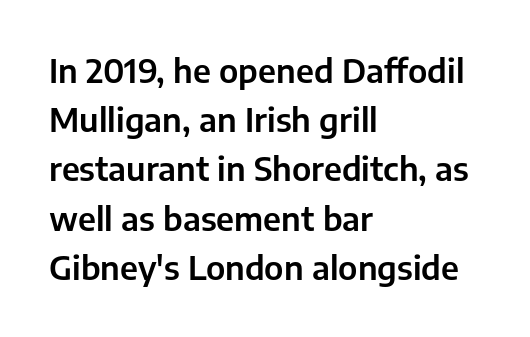
{"serif": "no", "italic": "no", "width": "normal", "stroke_contrast": "low", "x_height": "medium", "monospaced": "no", "underline": "no", "align": "left", "line_spacing": "normal", "line_spacing_ratio": 1.49, "letter_spacing": "normal", "letter_spacing_em": 0.0, "glyph_px": 33}
